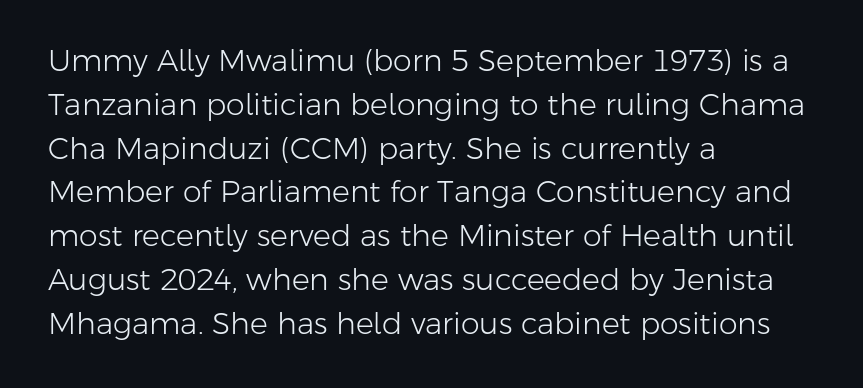
The letters stand upright; this is a roman face. The glyphs in this specimen are sans serif. Whoever set this chose a conventional vertical rhythm. Nothing unusual about the tracking: characters are spaced as the font intends. Alignment: flush left.
